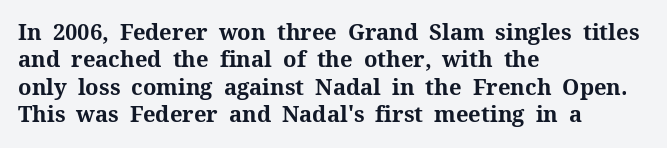
{"italic": "no", "bold": "yes", "underline": "no", "align": "left", "line_spacing": "normal", "line_spacing_ratio": 1.25, "letter_spacing": "normal", "letter_spacing_em": 0.0, "glyph_px": 22}
